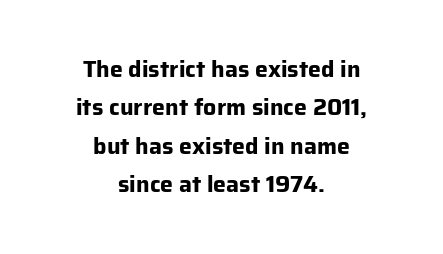
The image shows 23 px bold type, upright; set centered, normal line spacing (1.67x), normal letter spacing, not underlined.
